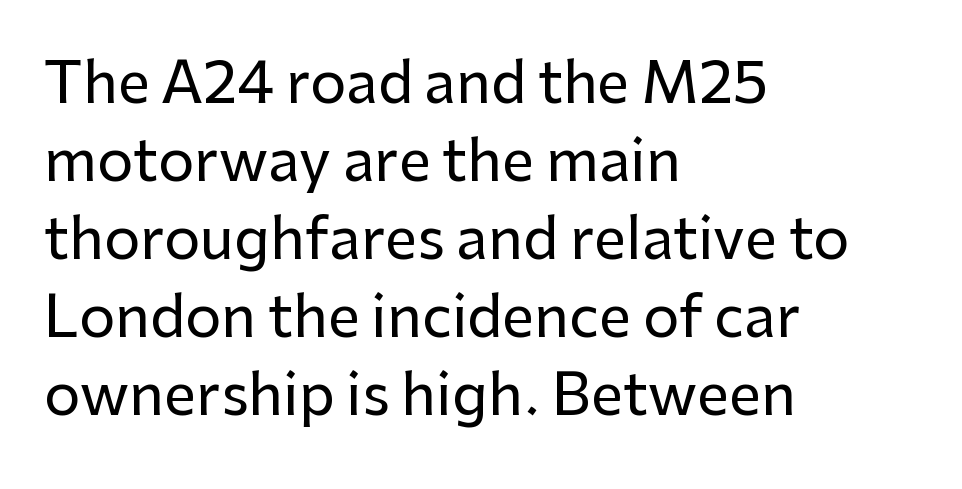
The specimen reads as upright at a glance. These lines keep a tight, regular rhythm from letter to letter. All the whitespace from short lines collects on the right. Regular leading. Descender tails drop into unmarked territory.
